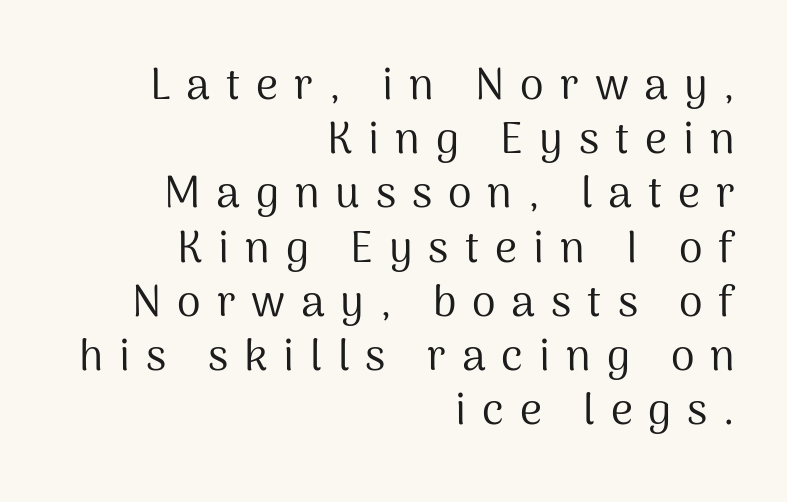
The zone under the glyphs is completely vacant. Examine the stroke ends and you'll find no serifs. Tracking value appears strongly positive — letters spread wide. This is the regular roman posture of the typeface.
